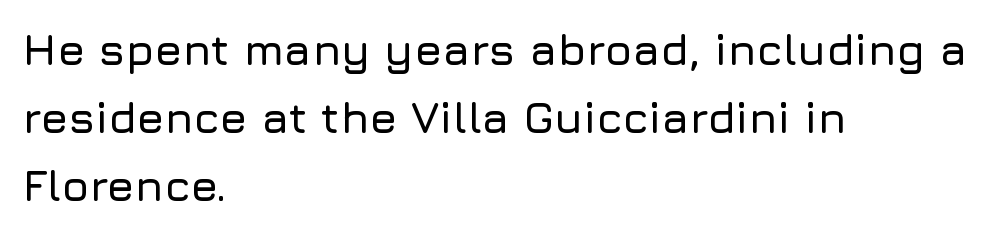
{"serif": "no", "italic": "no", "width": "normal", "stroke_contrast": "low", "x_height": "medium", "monospaced": "no", "underline": "no", "align": "left", "line_spacing": "normal", "line_spacing_ratio": 1.54, "letter_spacing": "normal", "letter_spacing_em": 0.0, "glyph_px": 44}
